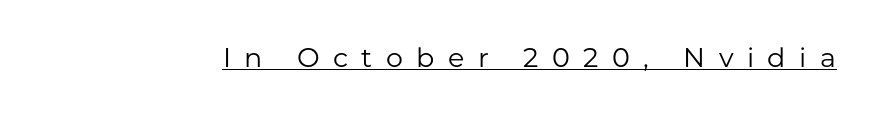
Caption: expanded tracking, letters set apart. Stroke thickness stays within the range of a standard reading face or lighter. Posture: straight, roman, zero tilt. Students, observe the line beneath the letters — that is underlining.
